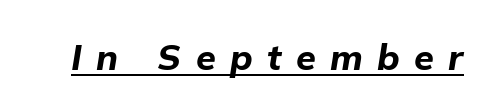
{"italic": "yes", "lean": "right", "slant_degrees": 9, "bold": "yes", "weight": "bold", "width": "normal", "stroke_contrast": "low", "x_height": "medium", "monospaced": "no", "underline": "yes", "letter_spacing": "wide", "letter_spacing_em": 0.4, "glyph_px": 36}
